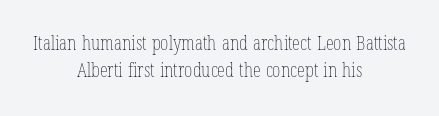
Q: Is the text bold? A: No.
Q: Is the text italic (slanted)? A: No, it is upright.
Q: Is the text underlined? A: No.
Q: How is the paragraph aligned? A: Centered.
Q: Is the spacing between letters normal or unusually wide? A: Normal.
Q: Is the spacing between lines tight, normal or loose? A: Normal.
